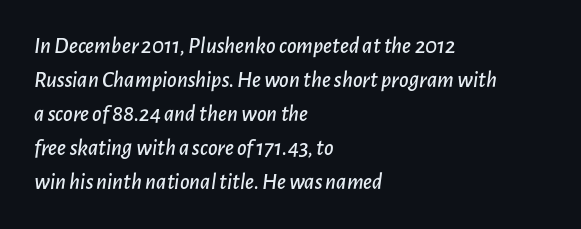
{"italic": "yes", "lean": "right", "slant_degrees": 7, "underline": "no", "align": "left", "line_spacing": "normal", "line_spacing_ratio": 1.48, "letter_spacing": "normal", "letter_spacing_em": 0.0, "glyph_px": 23}
